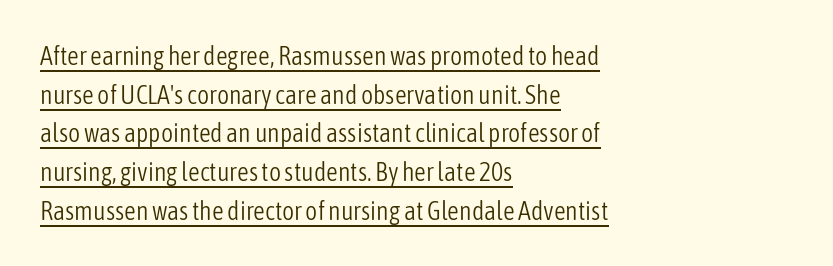
{"italic": "no", "bold": "no", "underline": "yes", "align": "left", "line_spacing": "normal", "line_spacing_ratio": 1.49, "letter_spacing": "normal", "letter_spacing_em": 0.0, "glyph_px": 26}
